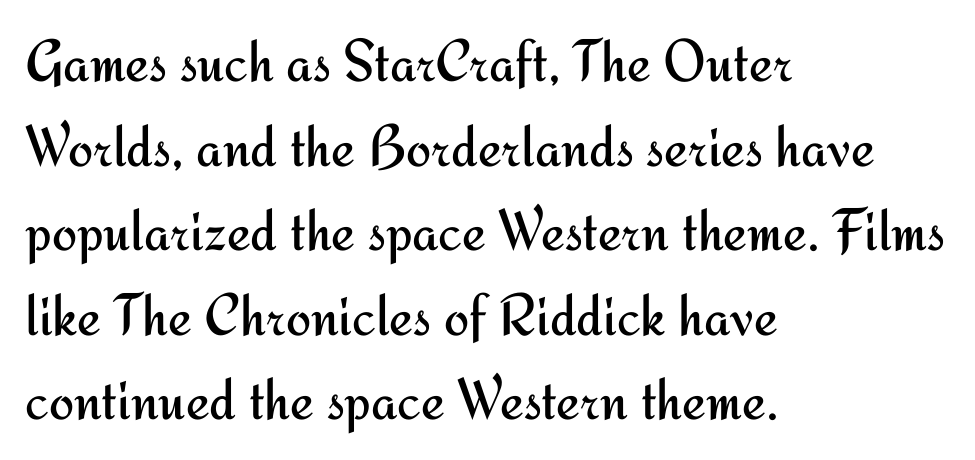
The image shows 60 px regular-weight sans-serif type, upright; set left-aligned, normal line spacing (1.41x), normal letter spacing, not underlined; medium stroke contrast and a small x-height.
